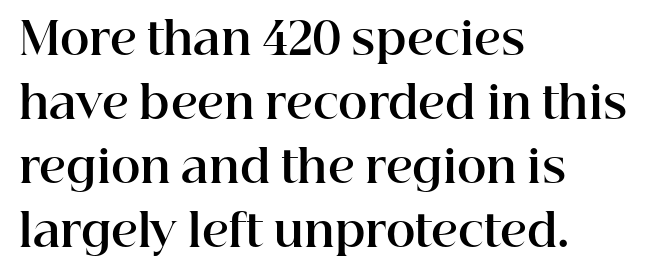
Vertically, the passage feels balanced, rows spaced as you'd expect. Notice how the stems are strictly vertical — no italics here. Horizontally, the lines are justified to the leading edge only. Examine the stroke ends and you'll spot serifs. No extra tracking has been applied to these lines. The face used here has the dense, thick strokes of a bold.
